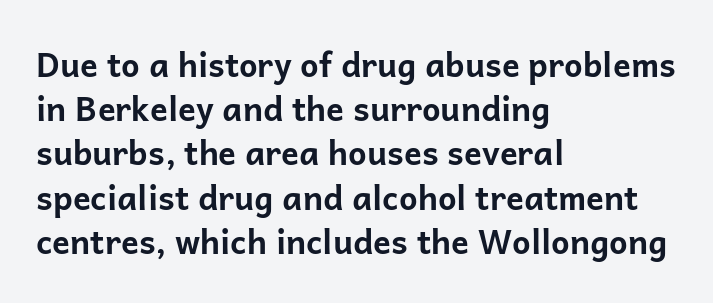
The image shows 33 px bold sans-serif type, upright; set left-aligned, normal line spacing (1.34x), normal letter spacing, not underlined; low stroke contrast and a medium x-height.
